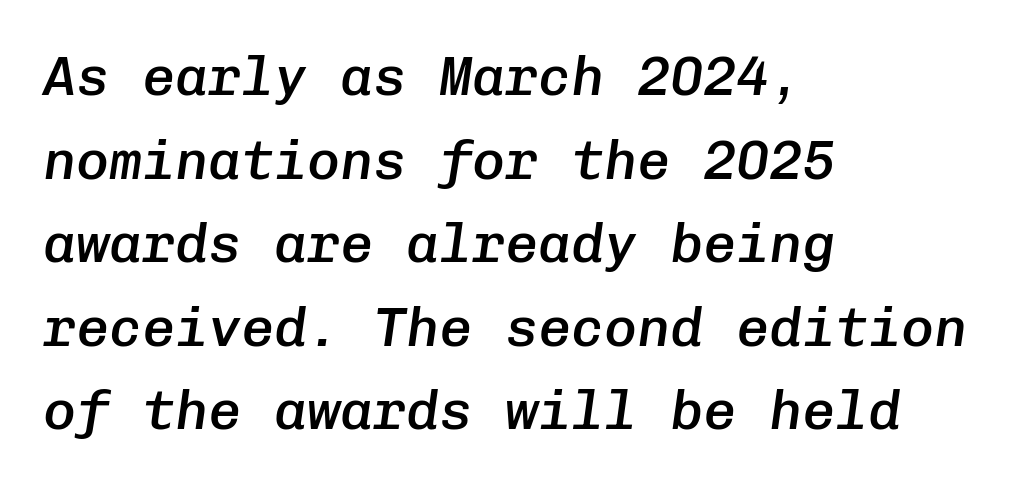
Q: Is the text bold? A: Semi-bold.
Q: Is the text italic (slanted)? A: Yes, it leans right by about 8 degrees.
Q: Is the text underlined? A: No.
Q: How is the paragraph aligned? A: Left-aligned.
Q: Is the spacing between letters normal or unusually wide? A: Normal.
Q: Is the spacing between lines tight, normal or loose? A: Normal.
Q: Width (condensed, normal, or wide)? A: Normal.
Q: Stroke contrast? A: Low.
Q: x-height? A: Medium.
Q: Monospaced? A: Yes.
